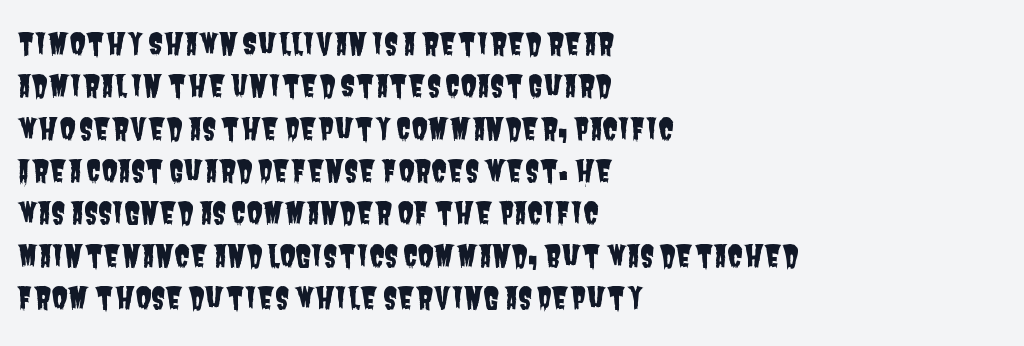
This rendering employs a face without finishing strokes, i.e., a sans-serif. Note the varied advance widths — an 'i' is clearly narrower than an 'm'. Clear beneath every line of the passage. The paragraph has a hard left edge and a soft right edge. The passage shown has conventional tracking throughout.
